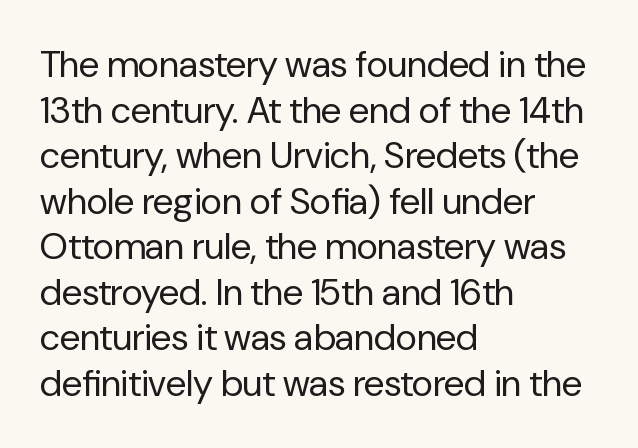
Q: Is the text bold? A: No.
Q: Is the text italic (slanted)? A: No, it is upright.
Q: Is the typeface a serif or a sans-serif typeface? A: Sans-serif.
Q: Is the text underlined? A: No.
Q: How is the paragraph aligned? A: Left-aligned.
Q: Is the spacing between letters normal or unusually wide? A: Normal.
Q: Width (condensed, normal, or wide)? A: Normal.
Q: Stroke contrast? A: Low.
Q: x-height? A: Medium.
Q: Monospaced? A: No.
